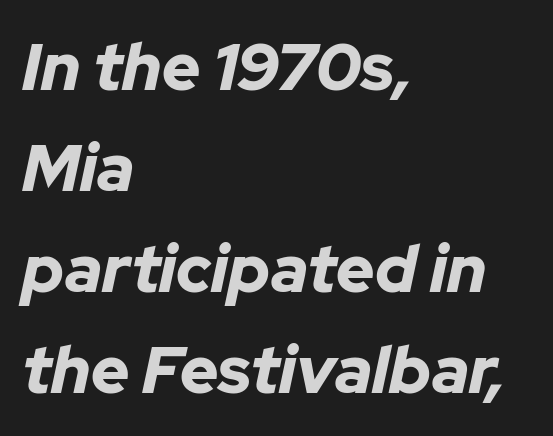
{"italic": "yes", "lean": "right", "slant_degrees": 12, "bold": "yes", "weight": "bold", "width": "normal", "stroke_contrast": "low", "x_height": "medium", "monospaced": "no", "underline": "no", "align": "left", "line_spacing": "normal", "line_spacing_ratio": 1.53, "letter_spacing": "normal", "letter_spacing_em": 0.0, "glyph_px": 66}
